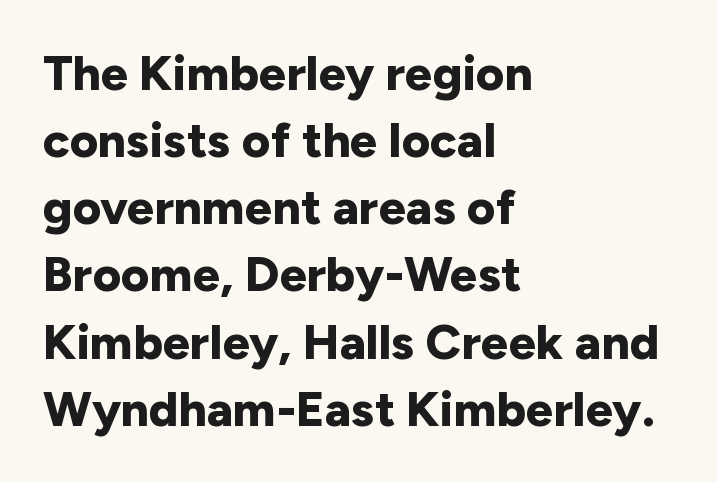
Q: Is the text bold? A: Yes.
Q: Is the text italic (slanted)? A: No, it is upright.
Q: Is the typeface a serif or a sans-serif typeface? A: Sans-serif.
Q: Is the text underlined? A: No.
Q: How is the paragraph aligned? A: Left-aligned.
Q: Is the spacing between letters normal or unusually wide? A: Normal.
Q: Is the spacing between lines tight, normal or loose? A: Normal.
Q: Width (condensed, normal, or wide)? A: Normal.
Q: Stroke contrast? A: Low.
Q: x-height? A: Medium.
Q: Monospaced? A: No.
